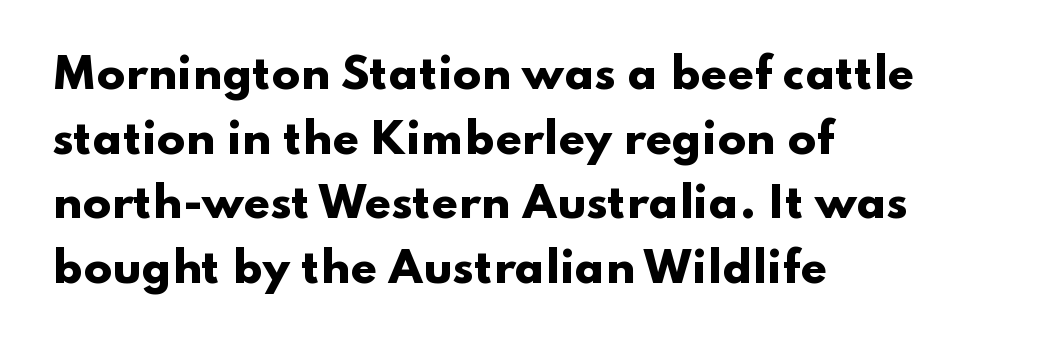
{"serif": "no", "italic": "no", "bold": "yes", "weight": "heavy", "width": "wide", "stroke_contrast": "low", "x_height": "small", "monospaced": "no", "underline": "no", "align": "left", "line_spacing": "normal", "line_spacing_ratio": 1.54, "letter_spacing": "normal", "letter_spacing_em": 0.0, "glyph_px": 42}
